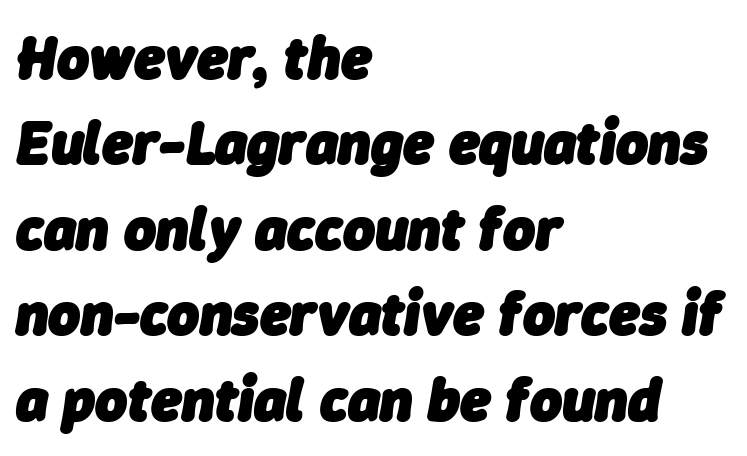
The image shows 61 px heavy type, italic (leaning right); set left-aligned, normal line spacing (1.4x), normal letter spacing, not underlined; low stroke contrast and a medium x-height.
